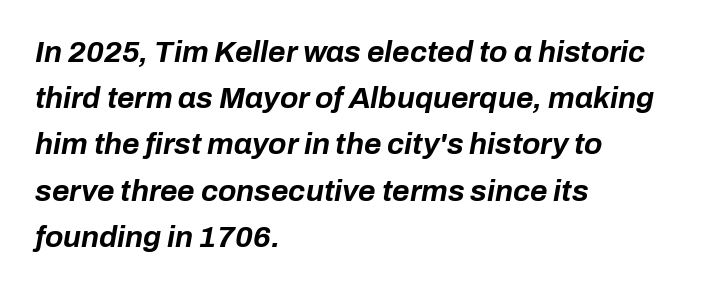
The image shows 30 px bold type, italic (leaning right); set left-aligned, normal line spacing (1.54x), normal letter spacing, not underlined; low stroke contrast and a medium x-height.
